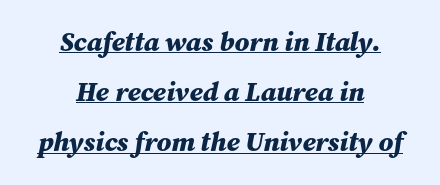
The image shows 27 px bold type, italic (leaning right); set centered, line spacing 1.86x, normal letter spacing, underlined.
